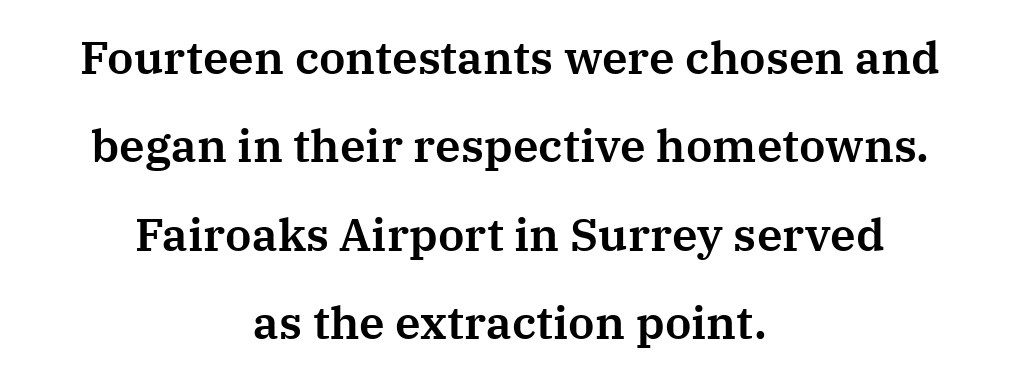
Q: Is the text italic (slanted)? A: No, it is upright.
Q: Is the typeface a serif or a sans-serif typeface? A: Serif.
Q: Is the text underlined? A: No.
Q: How is the paragraph aligned? A: Centered.
Q: Is the spacing between letters normal or unusually wide? A: Normal.
Q: Is the spacing between lines tight, normal or loose? A: Loose.
Q: Width (condensed, normal, or wide)? A: Normal.
Q: Stroke contrast? A: Medium.
Q: x-height? A: Medium.
Q: Monospaced? A: No.
